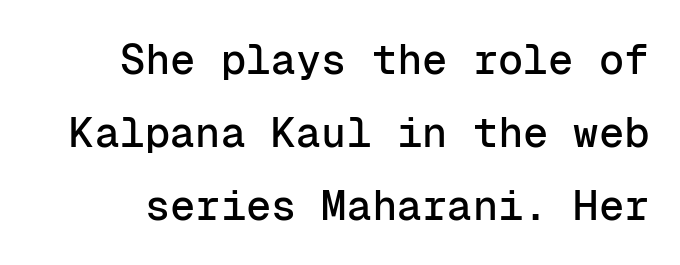
Q: Is the text italic (slanted)? A: No, it is upright.
Q: Is the typeface a serif or a sans-serif typeface? A: Sans-serif.
Q: Is the text underlined? A: No.
Q: Is the spacing between letters normal or unusually wide? A: Normal.
Q: Width (condensed, normal, or wide)? A: Normal.
Q: Stroke contrast? A: Low.
Q: x-height? A: Medium.
Q: Monospaced? A: Yes.
